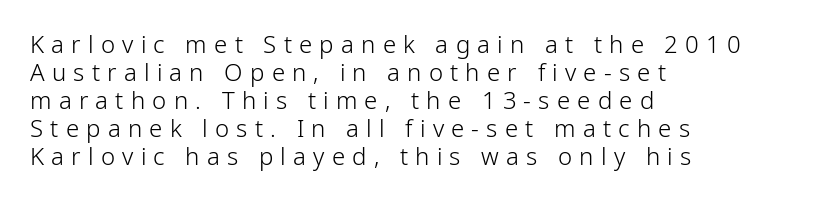
Each stroke keeps to a modest, everyday thickness or less. The font's upright variant was chosen for this text. The letters are spread apart with noticeably loose tracking. Line beginnings align vertically; line endings do not. Plain, unruled lines of type.
